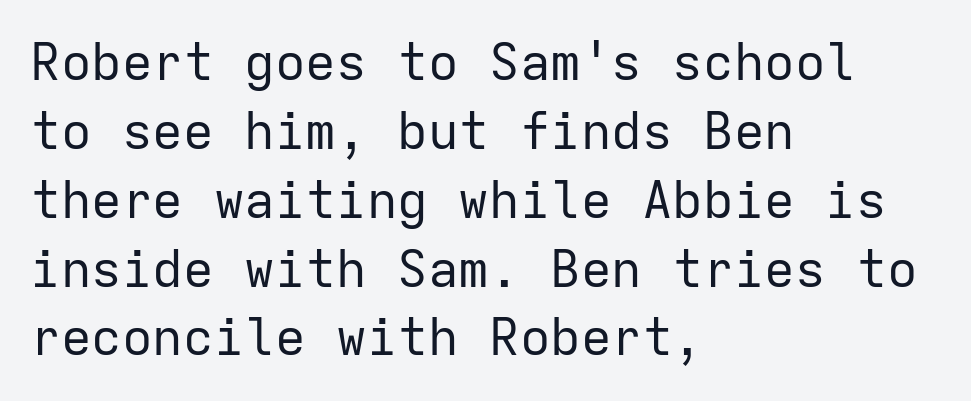
{"serif": "no", "italic": "no", "bold": "no", "weight": "regular", "width": "normal", "stroke_contrast": "low", "x_height": "medium", "monospaced": "yes", "underline": "no", "align": "left", "line_spacing": "normal", "line_spacing_ratio": 1.35, "letter_spacing": "normal", "letter_spacing_em": 0.0, "glyph_px": 51}
